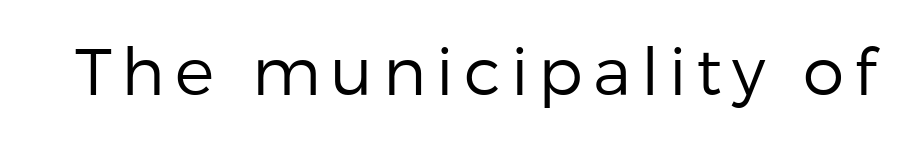
Q: Is the text bold? A: No.
Q: Is the text italic (slanted)? A: No, it is upright.
Q: Is the typeface a serif or a sans-serif typeface? A: Sans-serif.
Q: Is the text underlined? A: No.
Q: Width (condensed, normal, or wide)? A: Normal.
Q: Stroke contrast? A: Low.
Q: x-height? A: Medium.
Q: Monospaced? A: No.
